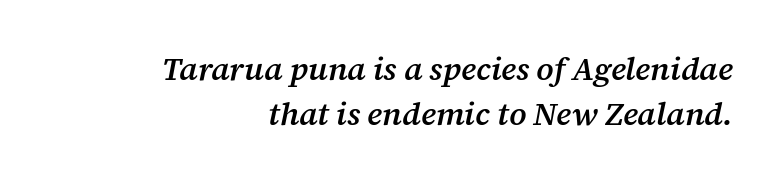
The image shows 32 px semibold serif type, italic (leaning right); set right-aligned, normal line spacing (1.4x), normal letter spacing, not underlined; medium stroke contrast and a medium x-height.
